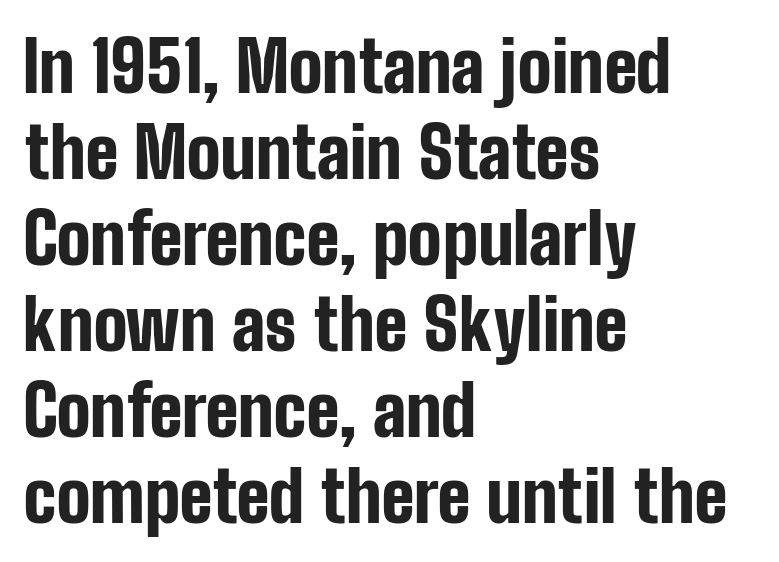
You could not count columns in this text — the font is proportionally spaced. Horizontally, the lines are justified to the leading edge only. The type sits square on the baseline with zero lean. This is heavy type, rendered in bold. Type style note: lacks serifs. There is no visible air inserted between adjacent glyphs.
